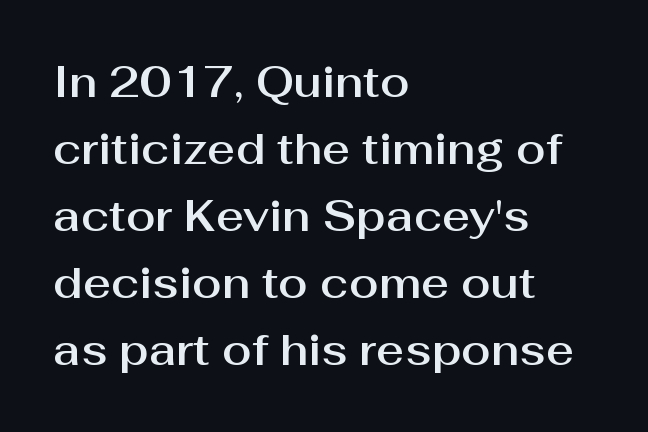
{"serif": "no", "italic": "no", "width": "normal", "stroke_contrast": "medium", "x_height": "medium", "monospaced": "no", "underline": "no", "align": "left", "line_spacing": "normal", "line_spacing_ratio": 1.56, "letter_spacing": "normal", "letter_spacing_em": 0.0, "glyph_px": 43}
